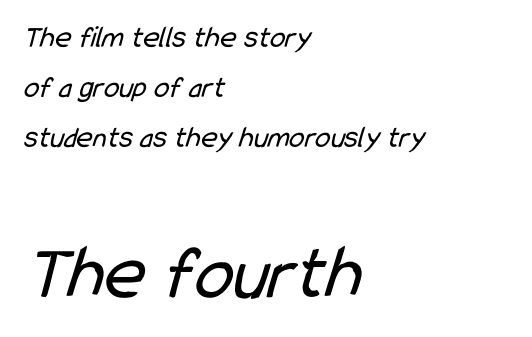
{"serif": "no", "bold": "no", "weight": "regular", "width": "condensed", "stroke_contrast": "low", "x_height": "medium", "monospaced": "no", "underline": "no", "align": "left", "line_spacing": "normal", "line_spacing_ratio": 1.62, "letter_spacing": "normal", "letter_spacing_em": 0.0, "larger_block": "second", "size_ratio": 2.52, "glyph_px": 78}
